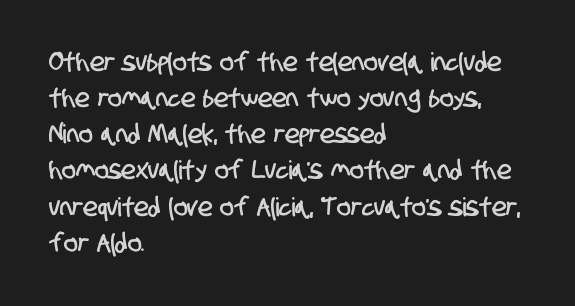
Q: Is the text underlined? A: No.
Q: How is the paragraph aligned? A: Left-aligned.
Q: Is the spacing between letters normal or unusually wide? A: Normal.
Q: Is the spacing between lines tight, normal or loose? A: Normal.
